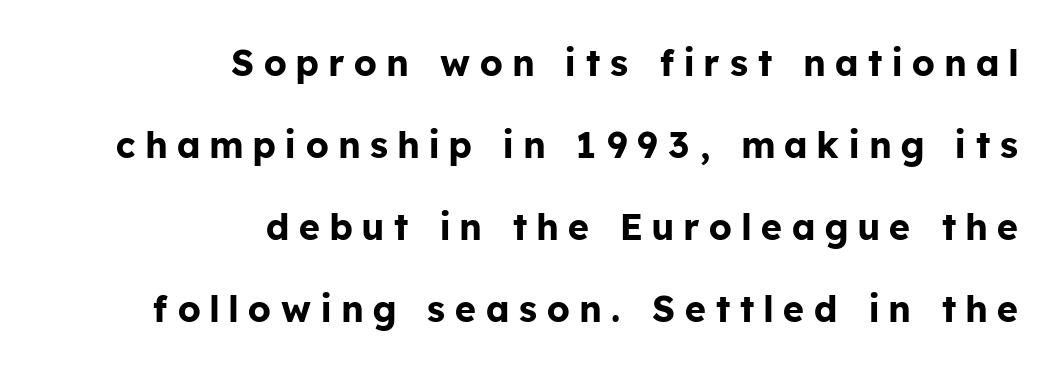
The rendering uses natural spacing where letterforms have individual widths. Observe the wide spacing: letters keep a clear distance from each other. Each letter's strokes conclude bluntly, with no projecting serifs. You can tell it's not italic because the verticals are truly vertical.
